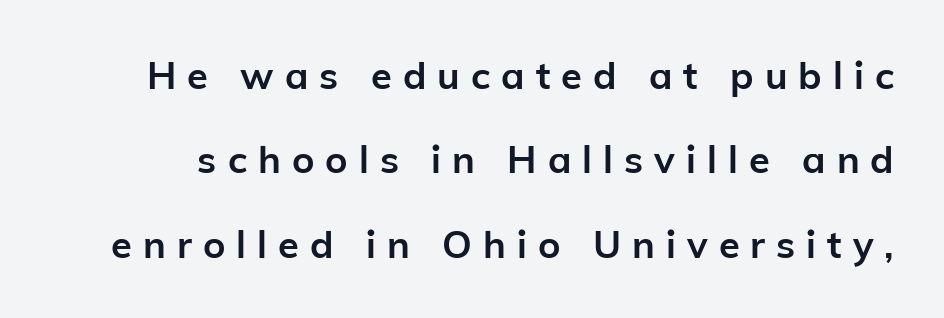
{"serif": "no", "italic": "no", "bold": "yes", "weight": "semibold", "width": "normal", "stroke_contrast": "low", "x_height": "medium", "monospaced": "no", "underline": "no", "line_spacing": "loose", "line_spacing_ratio": 2.22, "letter_spacing": "wide", "letter_spacing_em": 0.29, "glyph_px": 38}
